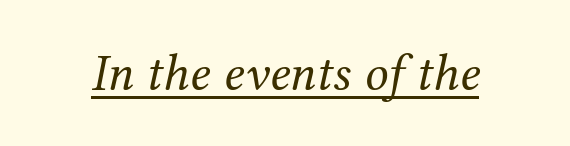
{"serif": "yes", "italic": "yes", "lean": "right", "slant_degrees": 12, "bold": "no", "weight": "regular", "width": "normal", "stroke_contrast": "medium", "x_height": "medium", "monospaced": "no", "underline": "yes", "letter_spacing": "normal", "letter_spacing_em": 0.0, "glyph_px": 52}
